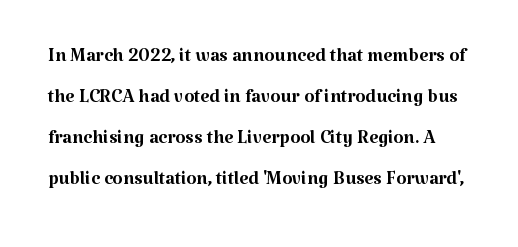
Q: Is the text bold? A: No.
Q: Is the text italic (slanted)? A: No, it is upright.
Q: Is the text underlined? A: No.
Q: Is the spacing between letters normal or unusually wide? A: Normal.
Q: Is the spacing between lines tight, normal or loose? A: Normal.
